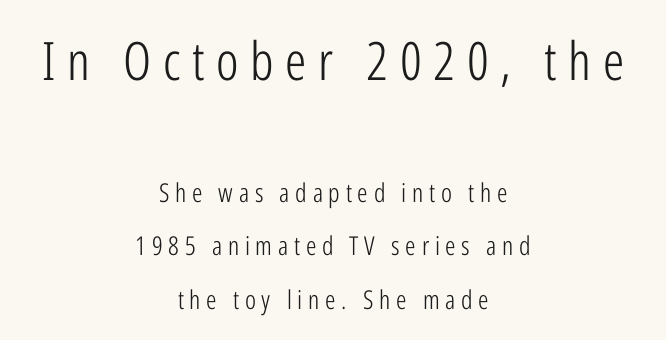
The image shows 53 px light, condensed sans-serif type, upright; set centered, loose line spacing (2.05x), unusually wide letter spacing (+0.22 em), not underlined; the first (top) block is 2.04x larger; low stroke contrast and a medium x-height.
